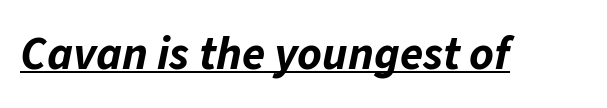
The image shows 47 px bold type, italic (leaning right); set normal letter spacing, underlined; low stroke contrast and a medium x-height.
